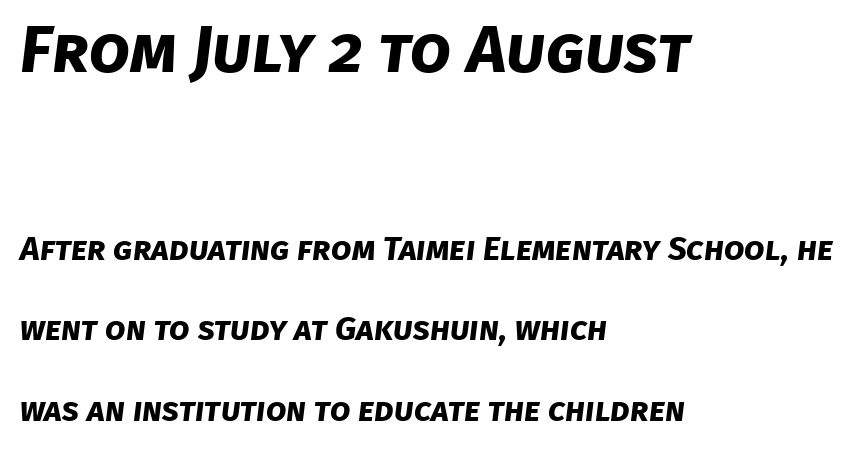
The image shows 66 px bold sans-serif type; set left-aligned, loose line spacing (2.44x), normal letter spacing, not underlined; the first (top) block is 2.0x larger; low stroke contrast and a large x-height.
